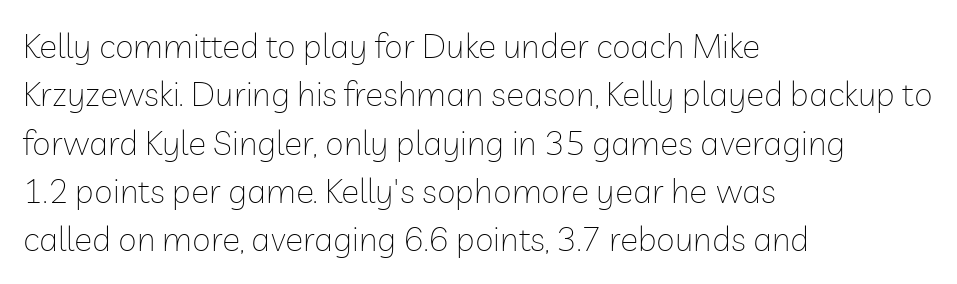
The image shows 34 px thin sans-serif type, upright; set left-aligned, normal line spacing (1.42x), normal letter spacing, not underlined; low stroke contrast and a medium x-height.
